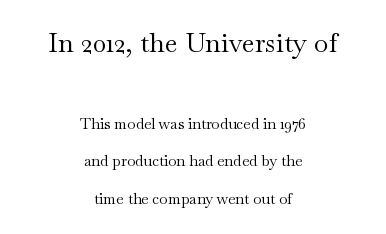
Q: Is the text bold? A: No.
Q: Is the text italic (slanted)? A: No, it is upright.
Q: Is the text underlined? A: No.
Q: How is the paragraph aligned? A: Centered.
Q: Is the spacing between letters normal or unusually wide? A: Normal.
Q: Is the spacing between lines tight, normal or loose? A: Loose.
Q: Which block of text is set in a larger size, the first (top) or the second (bottom)? A: The first (top) one.
